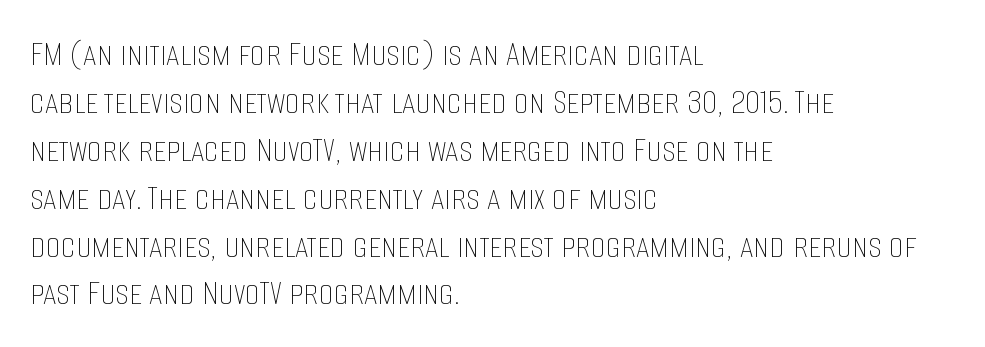
The image shows 38 px thin, condensed type, upright; set left-aligned, normal line spacing (1.26x), normal letter spacing, not underlined; low stroke contrast and a large x-height.
